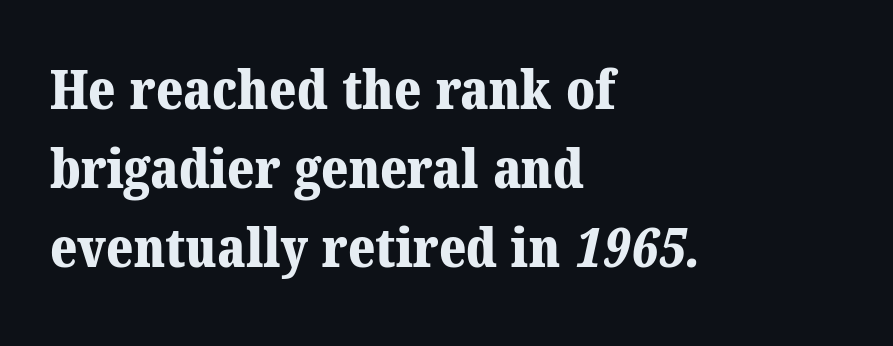
{"serif": "yes", "bold": "yes", "weight": "bold", "width": "normal", "stroke_contrast": "medium", "x_height": "medium", "monospaced": "no", "underline": "no", "align": "left", "line_spacing": "normal", "line_spacing_ratio": 1.44, "letter_spacing": "normal", "letter_spacing_em": 0.0, "glyph_px": 55}
